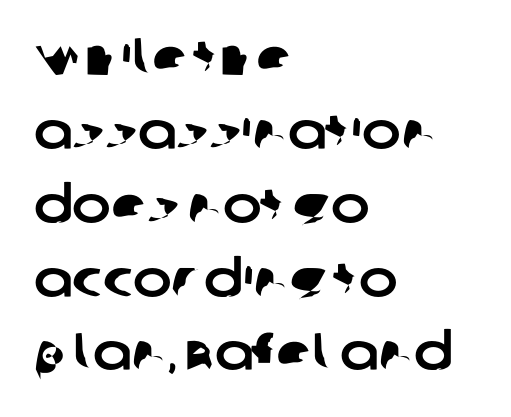
Q: Is the typeface a serif or a sans-serif typeface? A: Sans-serif.
Q: Is the text underlined? A: No.
Q: How is the paragraph aligned? A: Left-aligned.
Q: Is the spacing between letters normal or unusually wide? A: Normal.
Q: Is the spacing between lines tight, normal or loose? A: Normal.
Q: Width (condensed, normal, or wide)? A: Normal.
Q: Stroke contrast? A: Low.
Q: x-height? A: Large.
Q: Monospaced? A: No.
